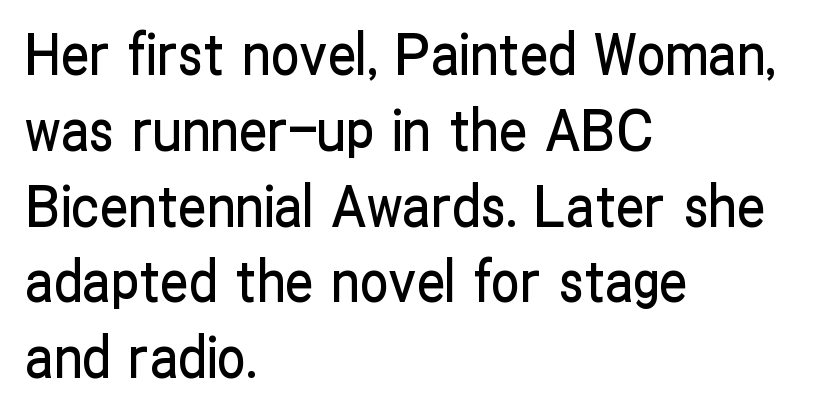
Regarding serifs, this sample does without them. You could not count columns in this text — the font is proportionally spaced. Alignment: flush left. Italic? Not at all — the glyphs are vertical. Students, observe: this is what conventionally led text looks like. Only glyphs here, with clear space below each row.
